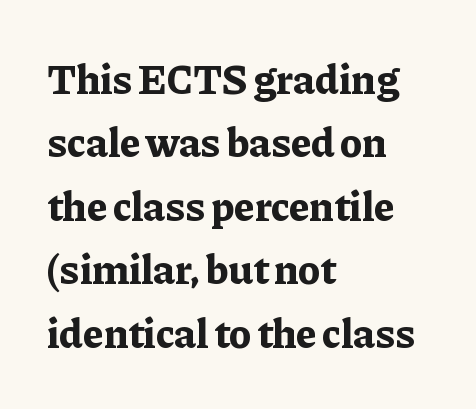
Q: Is the text bold? A: Yes.
Q: Is the text italic (slanted)? A: No, it is upright.
Q: Is the typeface a serif or a sans-serif typeface? A: Serif.
Q: Is the text underlined? A: No.
Q: How is the paragraph aligned? A: Left-aligned.
Q: Is the spacing between letters normal or unusually wide? A: Normal.
Q: Is the spacing between lines tight, normal or loose? A: Normal.
Q: Width (condensed, normal, or wide)? A: Normal.
Q: Stroke contrast? A: Low.
Q: x-height? A: Medium.
Q: Monospaced? A: No.
